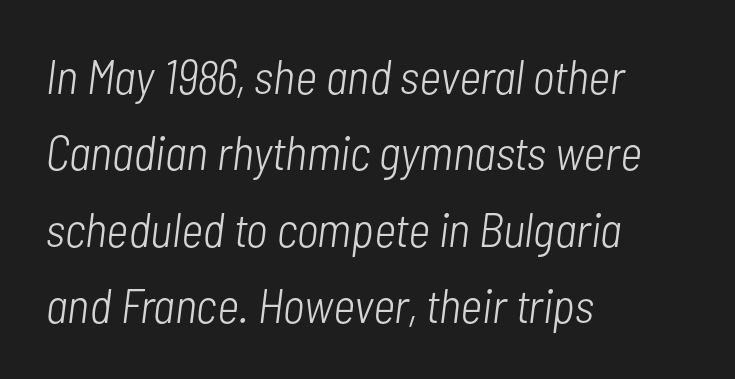
The rendering uses natural spacing where letterforms have individual widths. No extra tracking has been applied to these lines. The passage shown is not underscored anywhere. If you measured baseline to baseline, you'd find a middling distance. Emphasis-style slanted type is in use.
